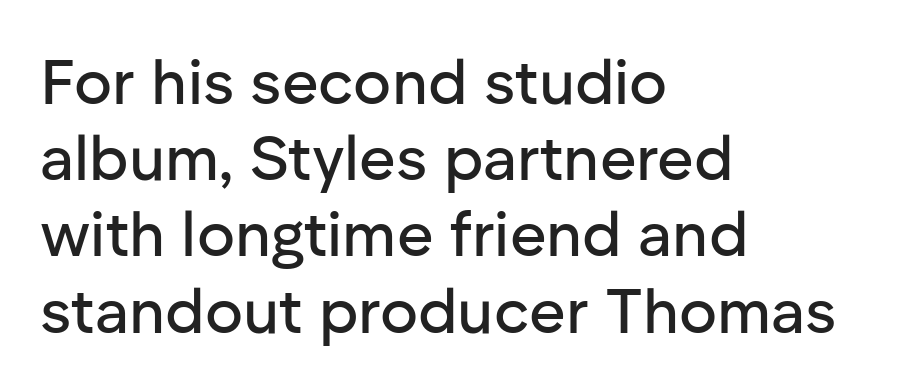
{"serif": "no", "italic": "no", "width": "normal", "stroke_contrast": "low", "x_height": "medium", "monospaced": "no", "underline": "no", "align": "left", "line_spacing_ratio": 1.21, "letter_spacing": "normal", "letter_spacing_em": 0.0, "glyph_px": 63}
